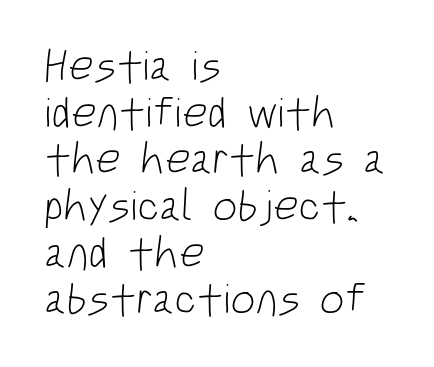
The image shows 44 px light, condensed sans-serif type; set left-aligned, tight line spacing (1.06x), normal letter spacing, not underlined; low stroke contrast and a large x-height.
